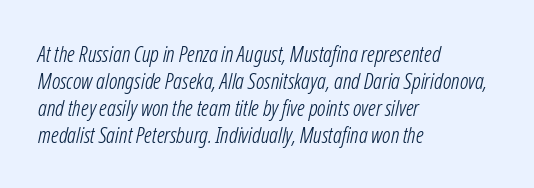
Q: Is the text bold? A: No.
Q: Is the text italic (slanted)? A: Yes, it leans right by about 12 degrees.
Q: Is the text underlined? A: No.
Q: How is the paragraph aligned? A: Left-aligned.
Q: Is the spacing between letters normal or unusually wide? A: Normal.
